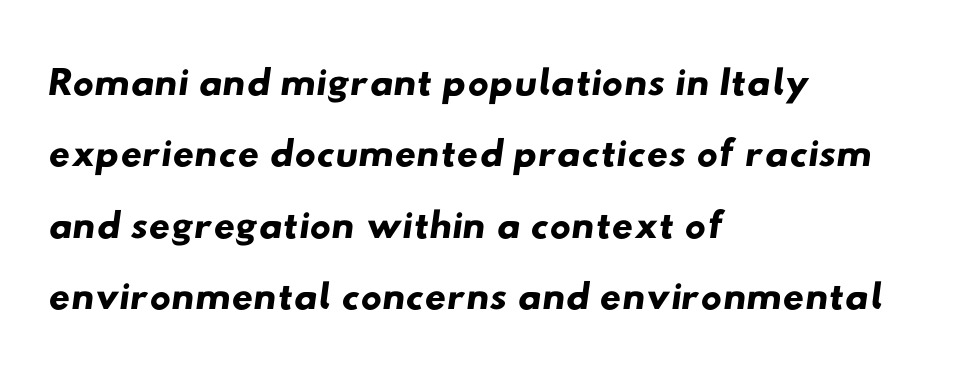
Q: Is the typeface a serif or a sans-serif typeface? A: Sans-serif.
Q: Is the text underlined? A: No.
Q: How is the paragraph aligned? A: Left-aligned.
Q: Is the spacing between letters normal or unusually wide? A: Normal.
Q: Width (condensed, normal, or wide)? A: Wide.
Q: Stroke contrast? A: Low.
Q: x-height? A: Small.
Q: Monospaced? A: No.
